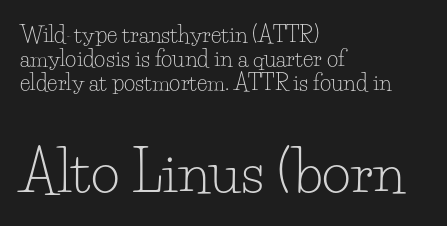
Small over large — that's the arrangement of the two blocks here. Compared with typical body copy, the letter spacing here is the same. Leading is clearly below the norm, producing a dense column. Does the type have serifs? Yes, each stem ends in a small foot. The typeface has the unassuming heft of standard copy or less.
